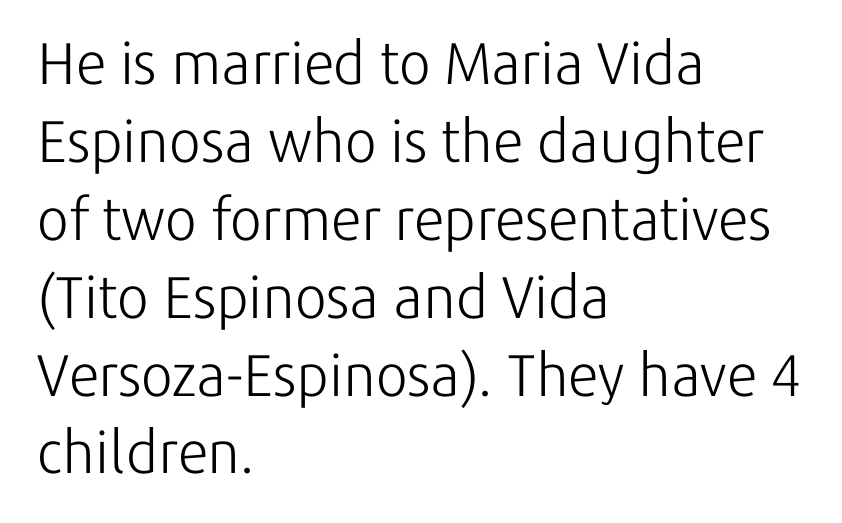
{"serif": "no", "italic": "no", "bold": "no", "weight": "light", "width": "normal", "stroke_contrast": "low", "x_height": "medium", "monospaced": "no", "underline": "no", "align": "left", "line_spacing": "normal", "line_spacing_ratio": 1.32, "letter_spacing": "normal", "letter_spacing_em": 0.0, "glyph_px": 59}
